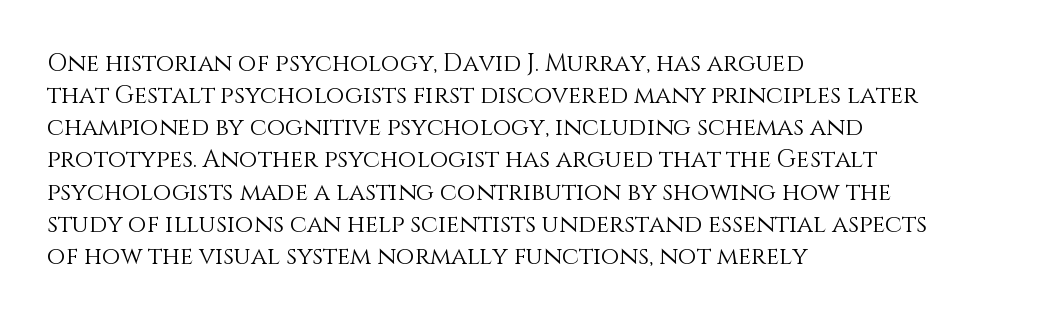
Q: Is the text bold? A: No.
Q: Is the text italic (slanted)? A: No, it is upright.
Q: Is the text underlined? A: No.
Q: How is the paragraph aligned? A: Left-aligned.
Q: Is the spacing between letters normal or unusually wide? A: Normal.
Q: Is the spacing between lines tight, normal or loose? A: Normal.
